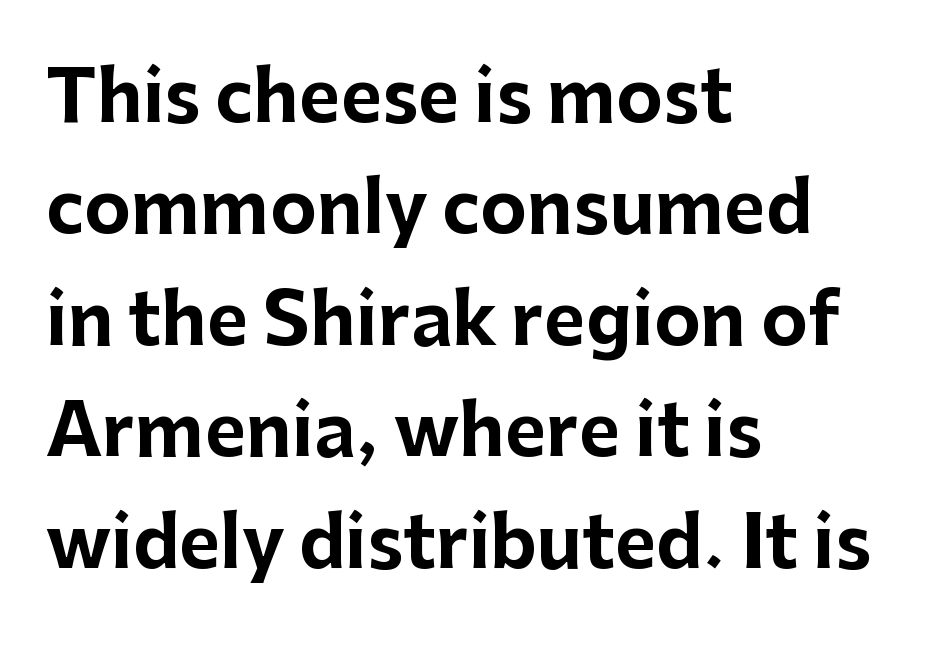
A bare baseline throughout the passage. This rendering uses left alignment, leaving the right contour irregular. A typesetter would call this proportional, since set widths differ per character. The horizontal fit of the characters is conventional and even. Posture: upright roman.
